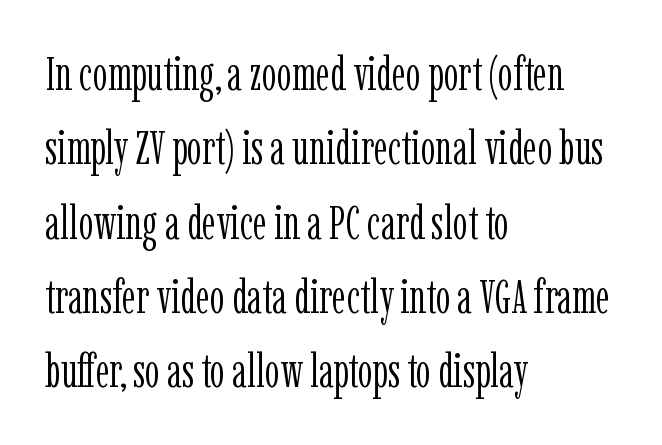
Posture: upright roman. You could not count columns in this text — the font is proportionally spaced. The leading is moderate, giving the passage an even texture. The characters are drawn with everyday or finer stroke widths. The string is rendered with underlining switched off. Type style note: has serifs.
